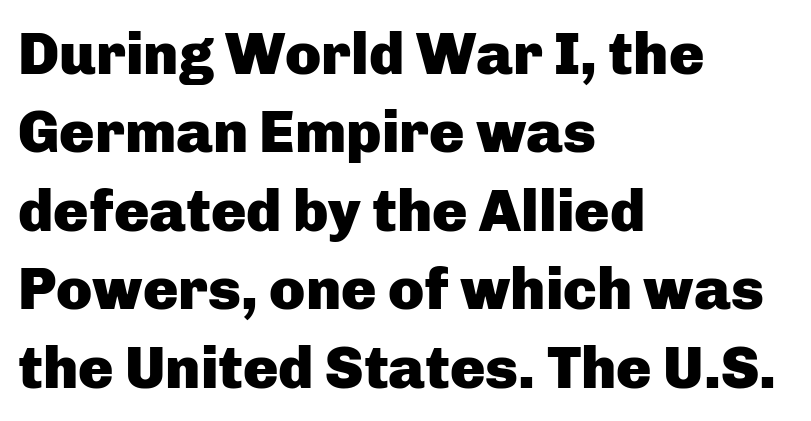
The image shows 59 px heavy sans-serif type, upright; set left-aligned, normal line spacing (1.33x), normal letter spacing, not underlined; low stroke contrast and a medium x-height.
